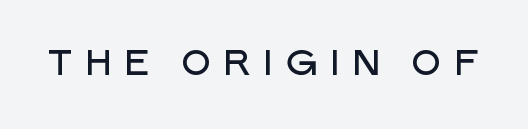
{"serif": "no", "italic": "no", "width": "normal", "stroke_contrast": "low", "x_height": "large", "monospaced": "no", "underline": "no", "letter_spacing": "wide", "letter_spacing_em": 0.31, "glyph_px": 35}
